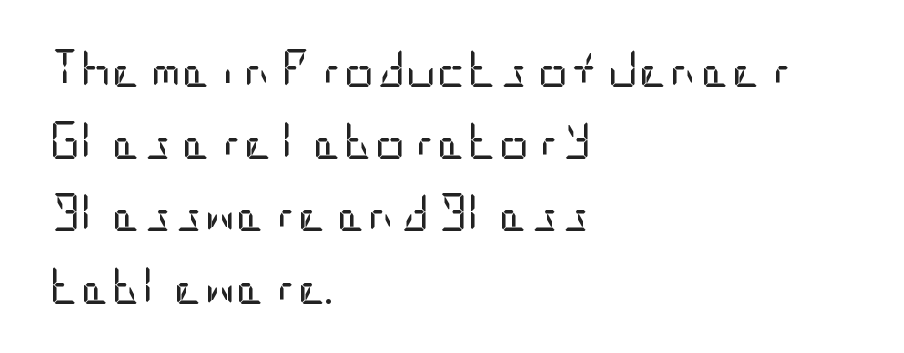
Q: Is the text bold? A: No.
Q: Is the text italic (slanted)? A: No, it is upright.
Q: Is the typeface a serif or a sans-serif typeface? A: Sans-serif.
Q: Is the text underlined? A: No.
Q: How is the paragraph aligned? A: Left-aligned.
Q: Is the spacing between letters normal or unusually wide? A: Normal.
Q: Is the spacing between lines tight, normal or loose? A: Loose.
Q: Width (condensed, normal, or wide)? A: Condensed.
Q: Stroke contrast? A: Low.
Q: x-height? A: Large.
